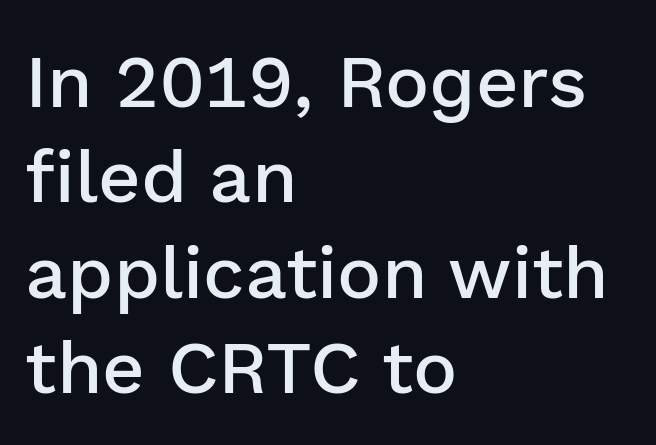
{"serif": "no", "italic": "no", "bold": "semi", "weight": "semibold", "width": "normal", "stroke_contrast": "low", "x_height": "medium", "monospaced": "no", "underline": "no", "align": "left", "line_spacing": "normal", "line_spacing_ratio": 1.29, "letter_spacing": "normal", "letter_spacing_em": 0.0, "glyph_px": 74}
